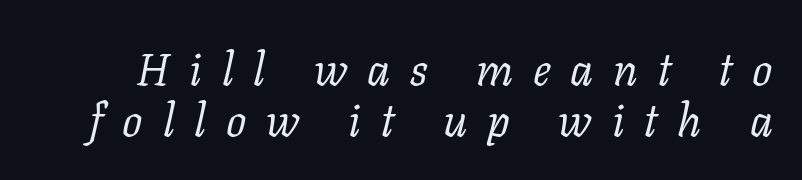
Q: Is the text bold? A: No.
Q: Is the text italic (slanted)? A: Yes, it leans right by about 11 degrees.
Q: Is the typeface a serif or a sans-serif typeface? A: Serif.
Q: Is the text underlined? A: No.
Q: Is the spacing between letters normal or unusually wide? A: Unusually wide.
Q: Is the spacing between lines tight, normal or loose? A: Tight.
Q: Width (condensed, normal, or wide)? A: Normal.
Q: Stroke contrast? A: Low.
Q: x-height? A: Medium.
Q: Monospaced? A: No.
